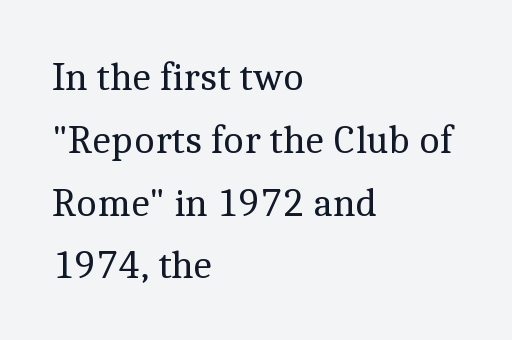
{"serif": "yes", "italic": "no", "bold": "no", "weight": "regular", "width": "normal", "x_height": "medium", "monospaced": "no", "underline": "no", "align": "left", "line_spacing": "normal", "line_spacing_ratio": 1.57, "letter_spacing": "normal", "letter_spacing_em": 0.0, "glyph_px": 40}
